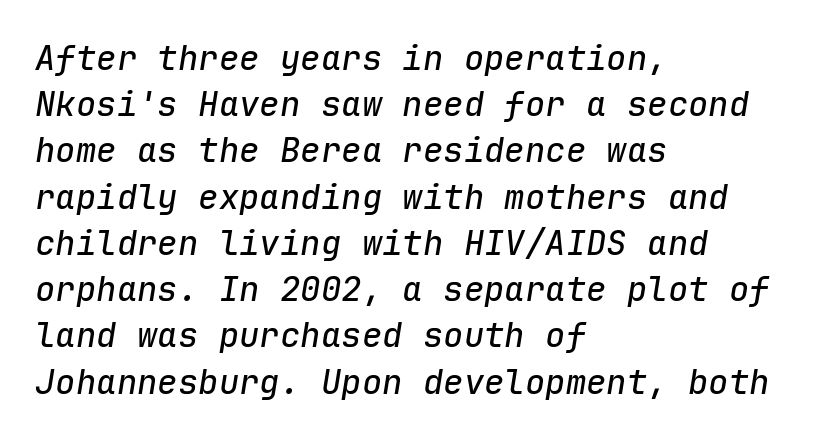
Q: Is the text italic (slanted)? A: Yes, it leans right by about 9 degrees.
Q: Is the text underlined? A: No.
Q: How is the paragraph aligned? A: Left-aligned.
Q: Is the spacing between letters normal or unusually wide? A: Normal.
Q: Is the spacing between lines tight, normal or loose? A: Normal.
Q: Width (condensed, normal, or wide)? A: Normal.
Q: Stroke contrast? A: Low.
Q: x-height? A: Medium.
Q: Monospaced? A: Yes.
